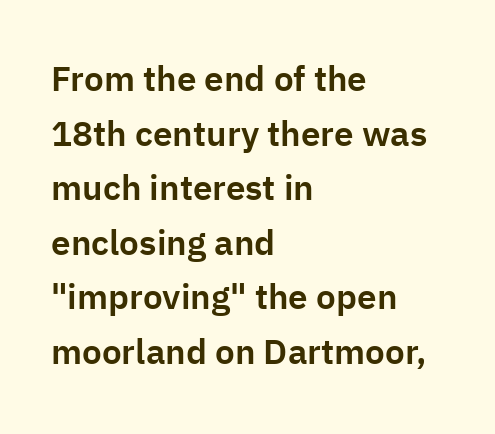
Q: Is the text italic (slanted)? A: No, it is upright.
Q: Is the typeface a serif or a sans-serif typeface? A: Sans-serif.
Q: Is the text underlined? A: No.
Q: How is the paragraph aligned? A: Left-aligned.
Q: Is the spacing between letters normal or unusually wide? A: Normal.
Q: Is the spacing between lines tight, normal or loose? A: Normal.
Q: Width (condensed, normal, or wide)? A: Normal.
Q: Stroke contrast? A: Low.
Q: x-height? A: Medium.
Q: Monospaced? A: No.
